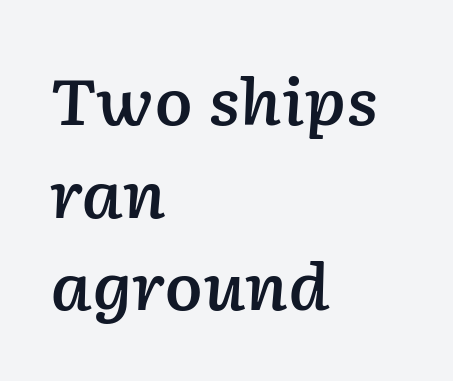
Q: Is the text bold? A: Semi-bold.
Q: Is the text italic (slanted)? A: Yes, it leans right by about 2 degrees.
Q: Is the text underlined? A: No.
Q: How is the paragraph aligned? A: Left-aligned.
Q: Is the spacing between letters normal or unusually wide? A: Normal.
Q: Is the spacing between lines tight, normal or loose? A: Normal.
Q: Width (condensed, normal, or wide)? A: Normal.
Q: Stroke contrast? A: Low.
Q: x-height? A: Medium.
Q: Monospaced? A: No.
